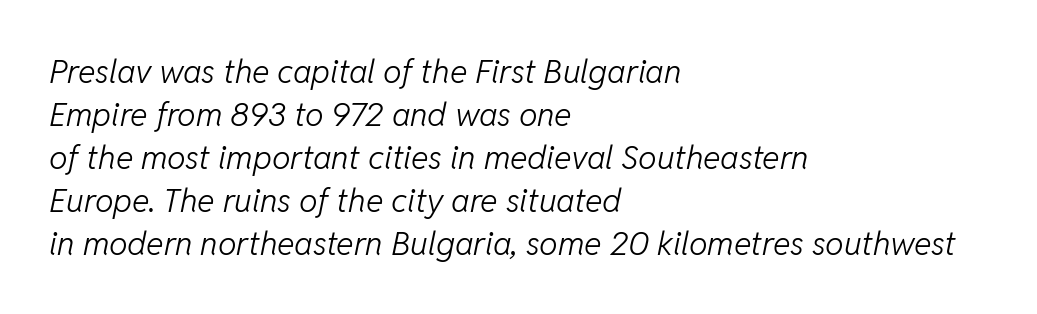
{"italic": "yes", "lean": "right", "slant_degrees": 11, "bold": "no", "weight": "light", "width": "normal", "stroke_contrast": "low", "x_height": "medium", "monospaced": "no", "underline": "no", "align": "left", "line_spacing": "normal", "line_spacing_ratio": 1.3, "letter_spacing": "normal", "letter_spacing_em": 0.0, "glyph_px": 33}
